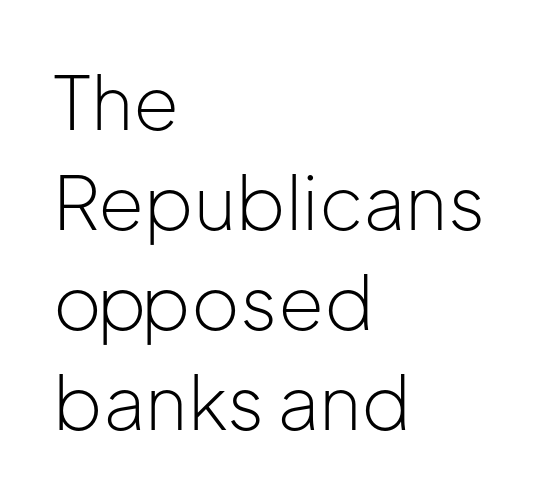
{"serif": "no", "italic": "no", "bold": "no", "weight": "light", "width": "normal", "stroke_contrast": "low", "x_height": "medium", "monospaced": "no", "underline": "no", "align": "left", "line_spacing": "normal", "line_spacing_ratio": 1.35, "letter_spacing": "normal", "letter_spacing_em": 0.0, "glyph_px": 74}
